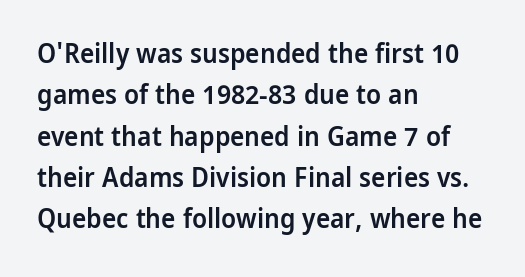
Q: Is the text bold? A: Semi-bold.
Q: Is the text italic (slanted)? A: No, it is upright.
Q: Is the text underlined? A: No.
Q: How is the paragraph aligned? A: Left-aligned.
Q: Is the spacing between letters normal or unusually wide? A: Normal.
Q: Is the spacing between lines tight, normal or loose? A: Normal.
